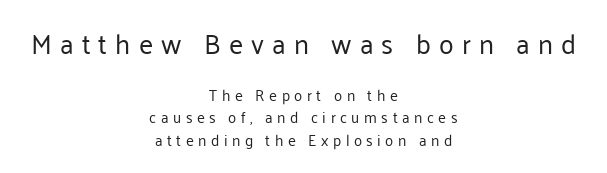
Every row of glyphs is offset so its center matches the block's center. Each word looks stretched out because of the extra space between its letters. The words here are not underlined. The face looks like a standard text weight, possibly lighter. The lettering holds an erect, upright posture throughout. Regarding leading, the lines here are spaced in the standard way.
